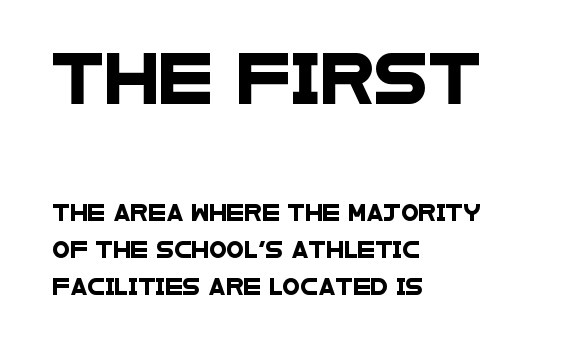
Q: Is the typeface a serif or a sans-serif typeface? A: Sans-serif.
Q: Is the text underlined? A: No.
Q: How is the paragraph aligned? A: Left-aligned.
Q: Is the spacing between letters normal or unusually wide? A: Normal.
Q: Is the spacing between lines tight, normal or loose? A: Loose.
Q: Which block of text is set in a larger size, the first (top) or the second (bottom)? A: The first (top) one.
Q: Width (condensed, normal, or wide)? A: Wide.
Q: Stroke contrast? A: Low.
Q: x-height? A: Large.
Q: Monospaced? A: No.
